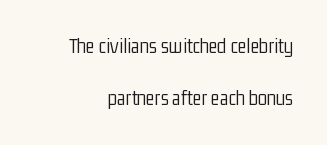
Q: Is the text bold? A: No.
Q: Is the text italic (slanted)? A: No, it is upright.
Q: Is the text underlined? A: No.
Q: Is the spacing between letters normal or unusually wide? A: Normal.
Q: Is the spacing between lines tight, normal or loose? A: Loose.
